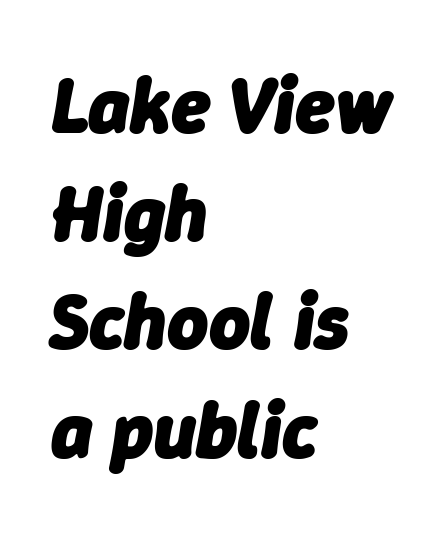
Q: Is the text bold? A: Yes.
Q: Is the text italic (slanted)? A: Yes, it leans right by about 9 degrees.
Q: Is the text underlined? A: No.
Q: How is the paragraph aligned? A: Left-aligned.
Q: Is the spacing between letters normal or unusually wide? A: Normal.
Q: Is the spacing between lines tight, normal or loose? A: Normal.
Q: Width (condensed, normal, or wide)? A: Normal.
Q: Stroke contrast? A: Low.
Q: x-height? A: Medium.
Q: Monospaced? A: No.
